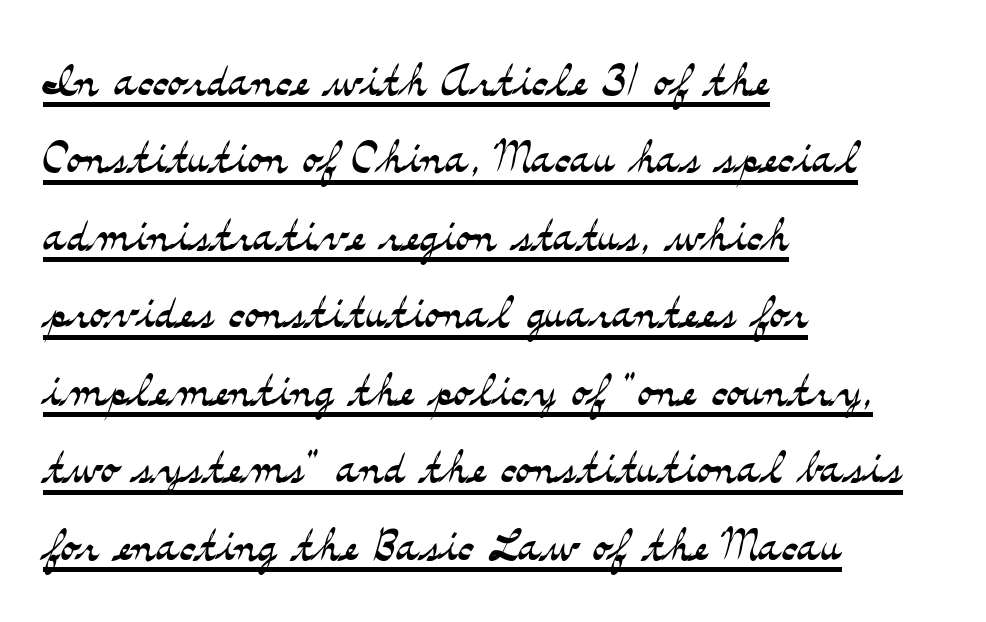
The glyphs in this specimen are seriffed. The font sits on the lighter half of the weight spectrum, regular included. Line starts are locked; line ends wander.
